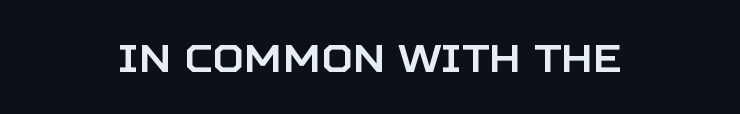
{"serif": "no", "italic": "no", "width": "normal", "stroke_contrast": "low", "x_height": "large", "monospaced": "no", "underline": "no", "align": "center", "letter_spacing": "normal", "letter_spacing_em": 0.0, "glyph_px": 39}
